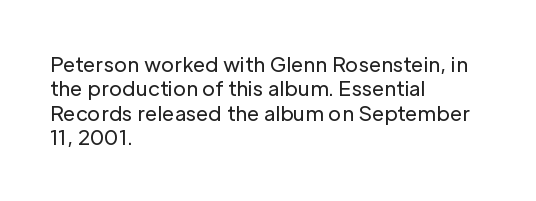
The image shows 20 px text type, upright; set left-aligned, line spacing 1.22x, normal letter spacing, not underlined.
